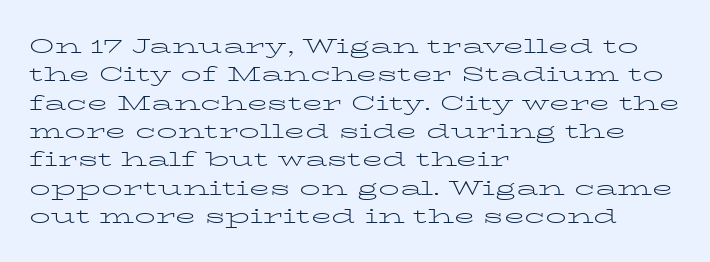
Evenly set lines give the paragraph a standard silhouette. Students, note that the glyphs here touch the page at normal intervals. In terms of posture, this sample is upright. Typeset ragged right — the left edge is the straight one.
